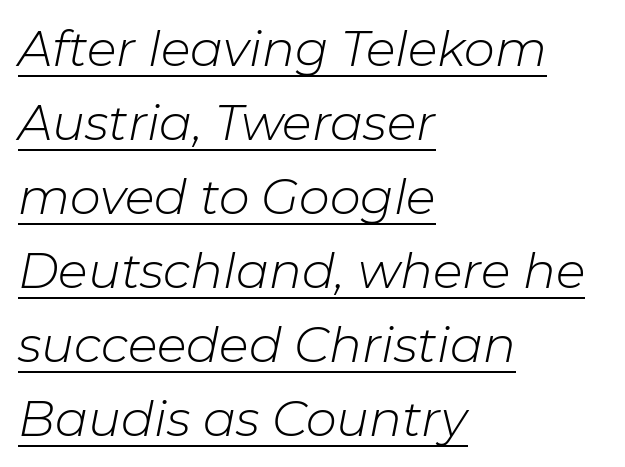
You could not count columns in this text — the font is proportionally spaced. Descenders here cross a horizontal rule under the line. These lines sit exactly where default settings would place them. One-word summary of the alignment: left. The lettering tilts uniformly, giving the passage an italic look.
